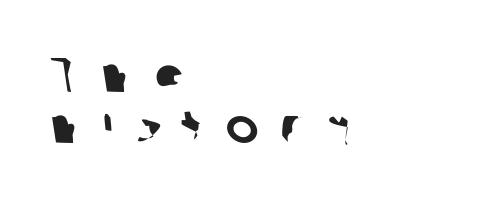
Q: Is the typeface a serif or a sans-serif typeface? A: Sans-serif.
Q: Is the text underlined? A: No.
Q: How is the paragraph aligned? A: Left-aligned.
Q: Is the spacing between letters normal or unusually wide? A: Unusually wide.
Q: Is the spacing between lines tight, normal or loose? A: Tight.
Q: Width (condensed, normal, or wide)? A: Normal.
Q: Stroke contrast? A: Low.
Q: x-height? A: Medium.
Q: Monospaced? A: No.
